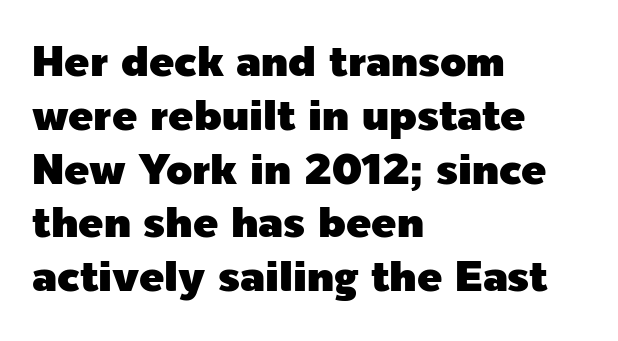
Q: Is the text italic (slanted)? A: No, it is upright.
Q: Is the typeface a serif or a sans-serif typeface? A: Sans-serif.
Q: Is the text underlined? A: No.
Q: How is the paragraph aligned? A: Left-aligned.
Q: Is the spacing between letters normal or unusually wide? A: Normal.
Q: Is the spacing between lines tight, normal or loose? A: Normal.
Q: Width (condensed, normal, or wide)? A: Normal.
Q: x-height? A: Medium.
Q: Monospaced? A: No.
